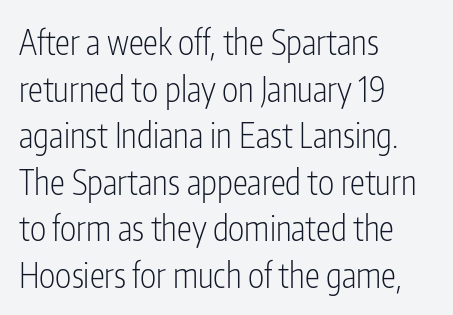
Lines of text with bare space underneath. Line spacing here is normal. Here the designer chose a conventional face with non-uniform glyph widths. The letterforms sit at book weight or below. The lines in this sample share a left origin and differ only in where they stop.
